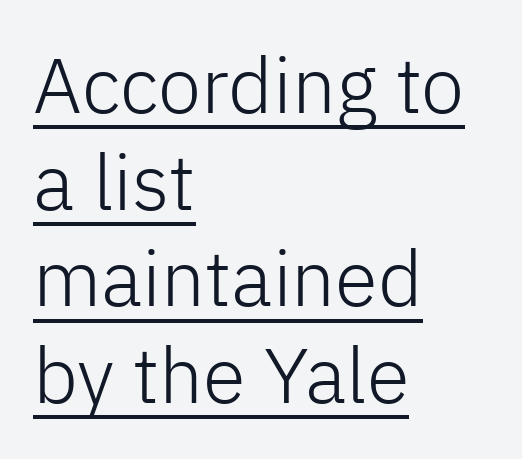
{"serif": "no", "italic": "no", "bold": "no", "weight": "light", "width": "normal", "stroke_contrast": "low", "x_height": "medium", "monospaced": "no", "underline": "yes", "align": "left", "line_spacing_ratio": 1.24, "letter_spacing": "normal", "letter_spacing_em": 0.0, "glyph_px": 78}
